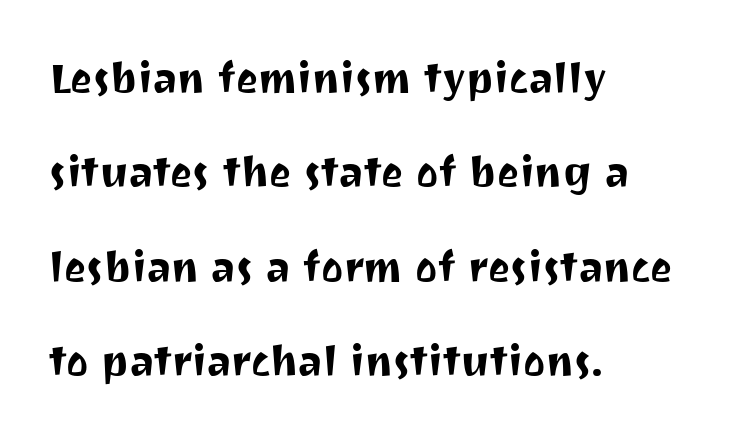
{"serif": "no", "italic": "no", "width": "normal", "stroke_contrast": "medium", "x_height": "medium", "monospaced": "no", "underline": "no", "align": "left", "line_spacing": "loose", "line_spacing_ratio": 2.25, "letter_spacing": "normal", "letter_spacing_em": 0.0, "glyph_px": 42}
